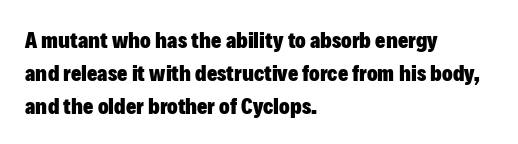
Q: Is the text bold? A: Yes.
Q: Is the text italic (slanted)? A: No, it is upright.
Q: Is the text underlined? A: No.
Q: How is the paragraph aligned? A: Left-aligned.
Q: Is the spacing between letters normal or unusually wide? A: Normal.
Q: Is the spacing between lines tight, normal or loose? A: Normal.
